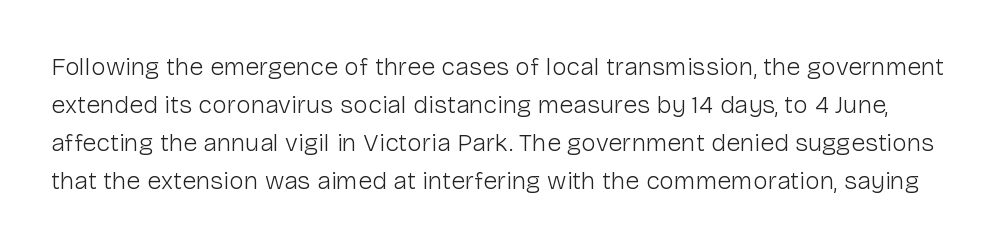
{"italic": "no", "bold": "no", "underline": "no", "line_spacing": "normal", "line_spacing_ratio": 1.52, "letter_spacing": "normal", "letter_spacing_em": 0.0, "glyph_px": 25}
